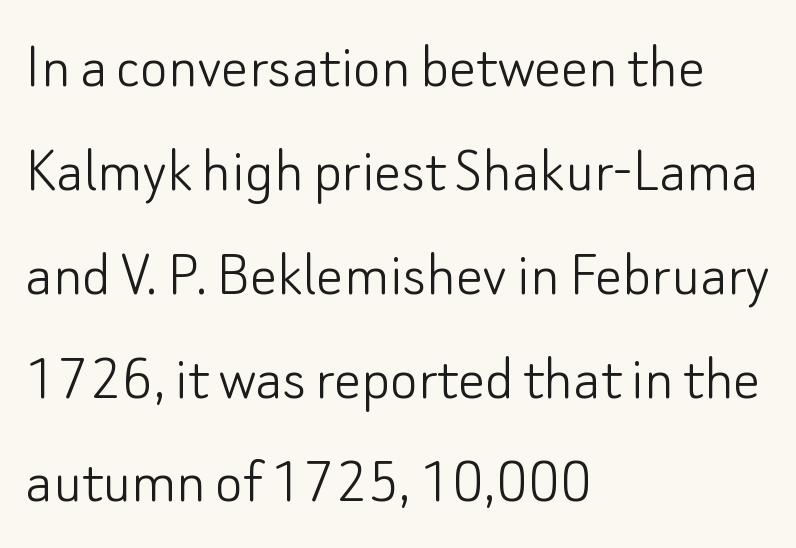
The image shows 67 px light sans-serif type, upright; set left-aligned, normal line spacing (1.55x), normal letter spacing, not underlined; low stroke contrast and a small x-height.
